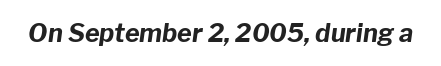
Q: Is the text bold? A: Yes.
Q: Is the text italic (slanted)? A: Yes, it leans right by about 8 degrees.
Q: Is the text underlined? A: No.
Q: Is the spacing between letters normal or unusually wide? A: Normal.
